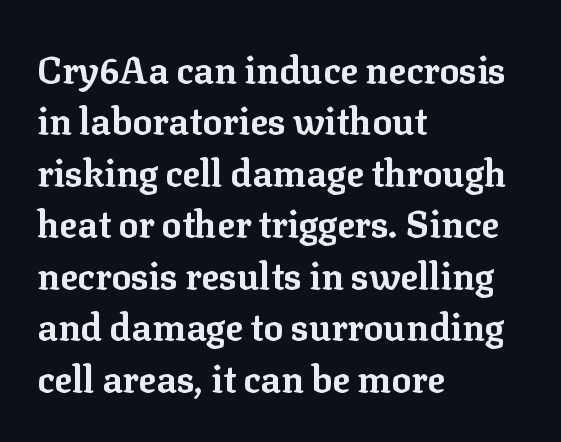
Q: Is the text bold? A: Yes.
Q: Is the text italic (slanted)? A: No, it is upright.
Q: Is the typeface a serif or a sans-serif typeface? A: Serif.
Q: Is the text underlined? A: No.
Q: How is the paragraph aligned? A: Left-aligned.
Q: Is the spacing between letters normal or unusually wide? A: Normal.
Q: Is the spacing between lines tight, normal or loose? A: Normal.
Q: Width (condensed, normal, or wide)? A: Normal.
Q: Stroke contrast? A: Low.
Q: x-height? A: Medium.
Q: Monospaced? A: No.
